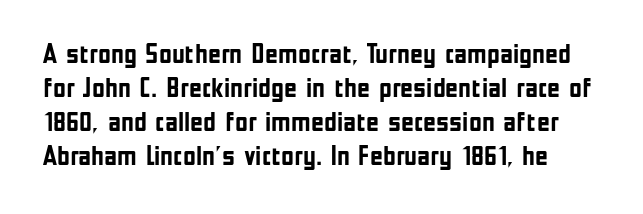
Q: Is the text bold? A: Yes.
Q: Is the text italic (slanted)? A: No, it is upright.
Q: Is the typeface a serif or a sans-serif typeface? A: Sans-serif.
Q: Is the text underlined? A: No.
Q: Is the spacing between letters normal or unusually wide? A: Normal.
Q: Width (condensed, normal, or wide)? A: Condensed.
Q: Stroke contrast? A: Low.
Q: x-height? A: Medium.
Q: Monospaced? A: No.
